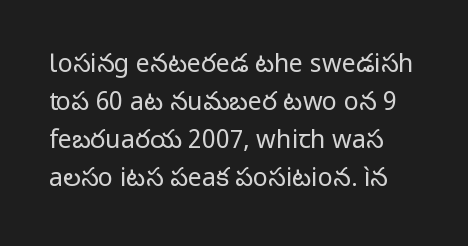
The vertical gap from one line to the next is medium. The foot of each line stays bare and open. Notice how the stems are strictly vertical — no italics here. Default kerning and tracking; the words read as compact shapes.
